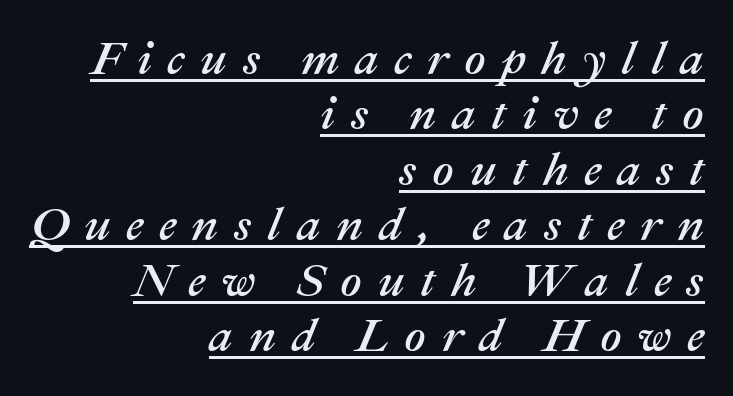
Q: Is the text italic (slanted)? A: Yes, it leans right by about 22 degrees.
Q: Is the text underlined? A: Yes.
Q: How is the paragraph aligned? A: Right-aligned.
Q: Is the spacing between letters normal or unusually wide? A: Unusually wide.
Q: Width (condensed, normal, or wide)? A: Normal.
Q: Stroke contrast? A: Medium.
Q: x-height? A: Medium.
Q: Monospaced? A: No.
